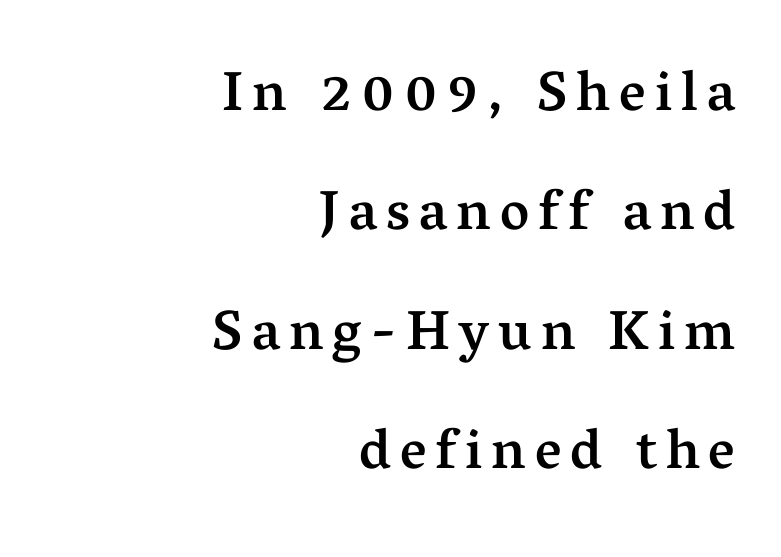
Q: Is the text bold? A: Semi-bold.
Q: Is the text italic (slanted)? A: No, it is upright.
Q: Is the typeface a serif or a sans-serif typeface? A: Serif.
Q: Is the text underlined? A: No.
Q: How is the paragraph aligned? A: Right-aligned.
Q: Is the spacing between lines tight, normal or loose? A: Loose.
Q: Width (condensed, normal, or wide)? A: Normal.
Q: Stroke contrast? A: Medium.
Q: x-height? A: Medium.
Q: Monospaced? A: No.
